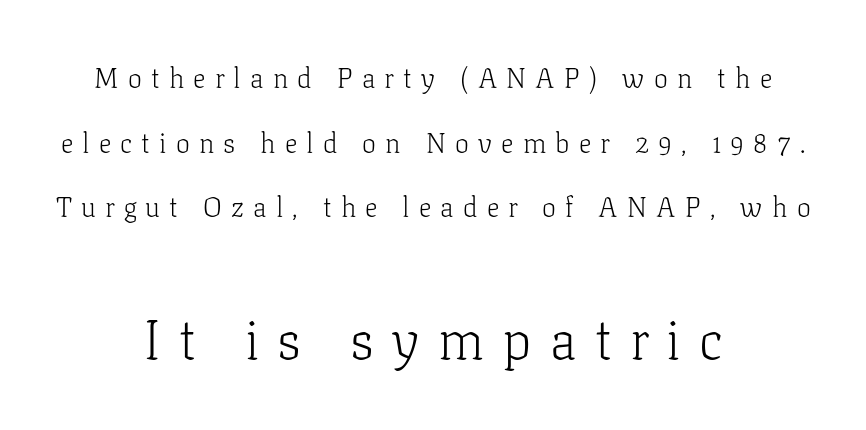
The passage shown stacks its lines with a broad gap. What stands out about the letter spacing? Its width — letters are far apart. Typographically, this falls in the serif category. On a weight scale, this lands at 450 or below.
